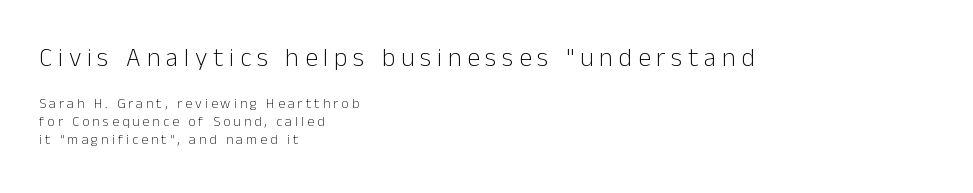
Q: Is the text bold? A: No.
Q: Is the text italic (slanted)? A: No, it is upright.
Q: Is the text underlined? A: No.
Q: How is the paragraph aligned? A: Left-aligned.
Q: Is the spacing between letters normal or unusually wide? A: Unusually wide.
Q: Is the spacing between lines tight, normal or loose? A: Normal.
Q: Which block of text is set in a larger size, the first (top) or the second (bottom)? A: The first (top) one.
